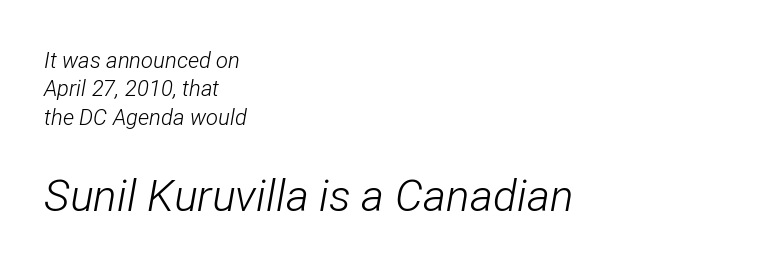
The image shows 44 px light, condensed type, italic (leaning right); set left-aligned, normal line spacing (1.29x), normal letter spacing, not underlined; the second (bottom) block is 2.0x larger; low stroke contrast and a medium x-height.
